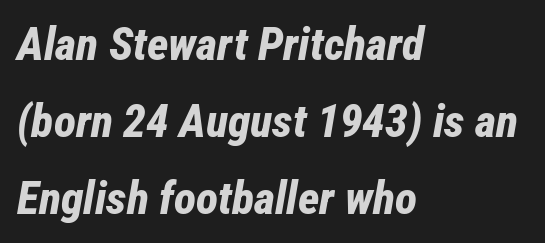
Q: Is the text bold? A: Yes.
Q: Is the text italic (slanted)? A: Yes, it leans right by about 12 degrees.
Q: Is the text underlined? A: No.
Q: How is the paragraph aligned? A: Left-aligned.
Q: Is the spacing between letters normal or unusually wide? A: Normal.
Q: Is the spacing between lines tight, normal or loose? A: Normal.
Q: Width (condensed, normal, or wide)? A: Condensed.
Q: Stroke contrast? A: Low.
Q: x-height? A: Medium.
Q: Monospaced? A: No.
